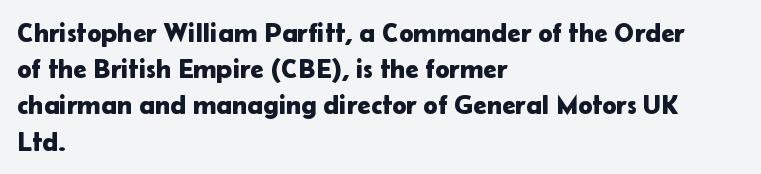
Q: Is the text italic (slanted)? A: No, it is upright.
Q: Is the text underlined? A: No.
Q: How is the paragraph aligned? A: Left-aligned.
Q: Is the spacing between letters normal or unusually wide? A: Normal.
Q: Is the spacing between lines tight, normal or loose? A: Normal.
